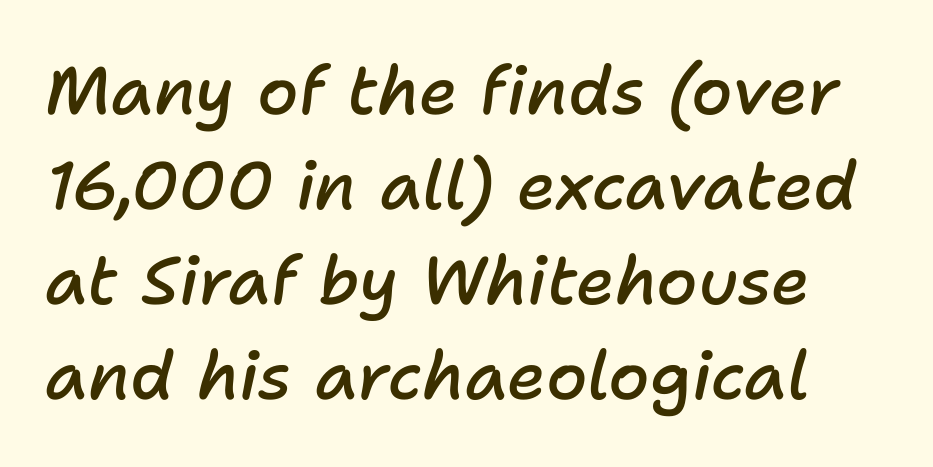
The image shows 67 px semibold type, italic (leaning right); set normal line spacing (1.42x), normal letter spacing, not underlined; low stroke contrast and a medium x-height.
